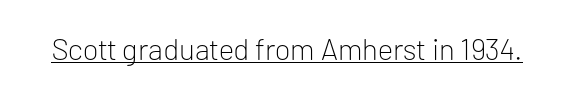
The image shows 30 px light sans-serif type, upright; set normal letter spacing, underlined; low stroke contrast and a medium x-height.
